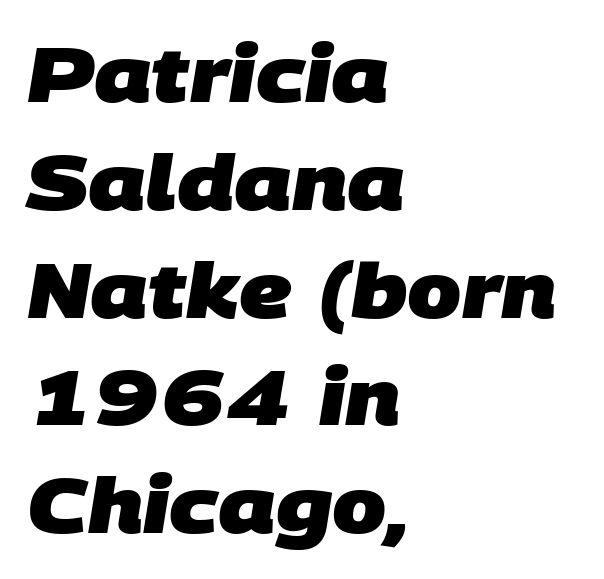
The image shows 77 px heavy sans-serif type; set left-aligned, normal line spacing (1.4x), normal letter spacing, not underlined; low stroke contrast and a large x-height.
